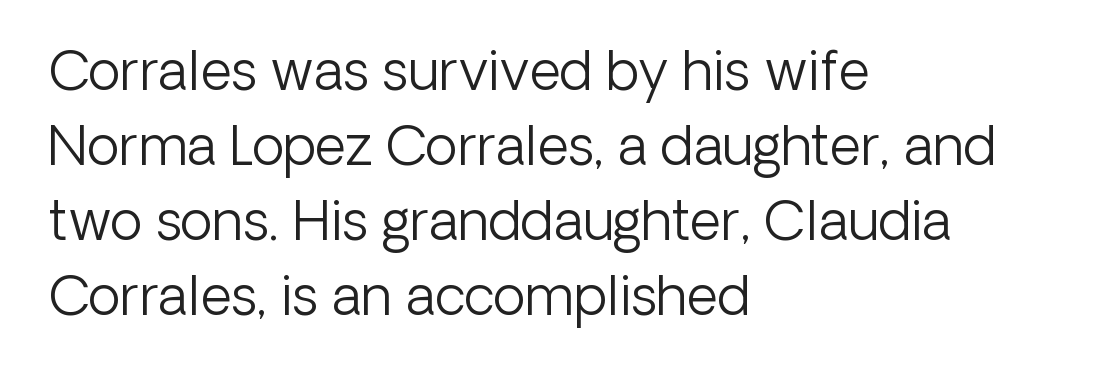
The image shows 54 px light sans-serif type, upright; set left-aligned, normal line spacing (1.39x), normal letter spacing, not underlined; low stroke contrast and a medium x-height.
